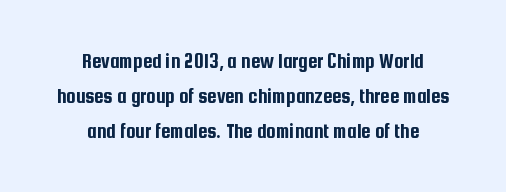
The image shows 21 px text type, upright; set centered, normal line spacing (1.66x), normal letter spacing, not underlined.
